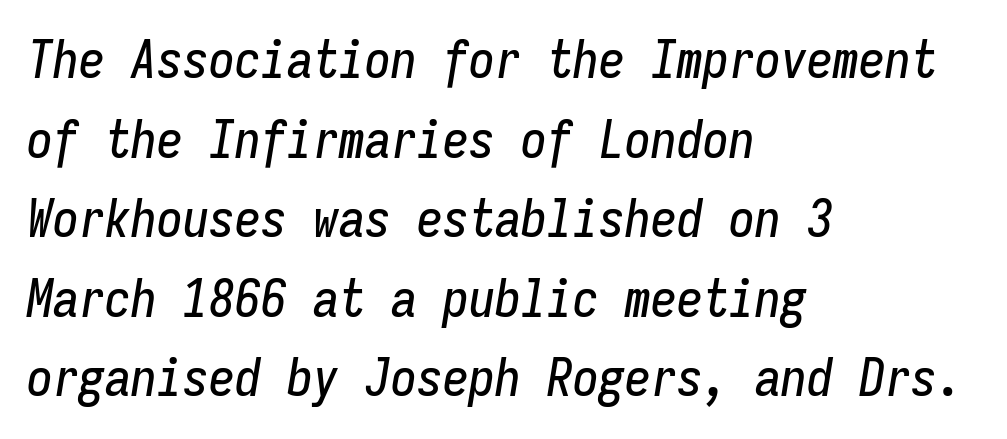
This rendering uses left alignment, leaving the right contour irregular. The space beneath each line is pristine and unruled. Looks like terminal output: every glyph gets an equal slot. Honestly, the letter spacing is just normal — you wouldn't notice it.
